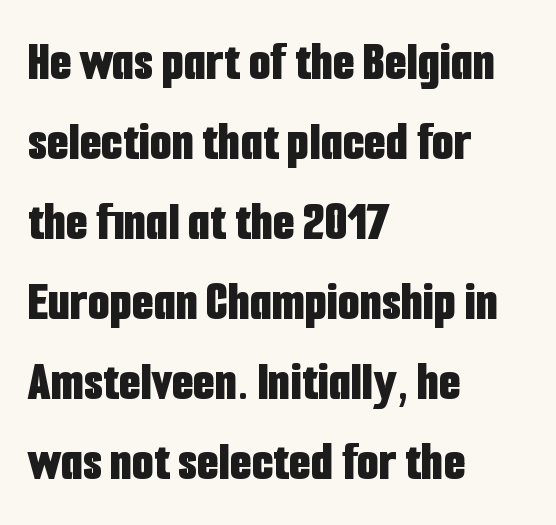
{"serif": "no", "italic": "no", "bold": "yes", "weight": "bold", "width": "condensed", "stroke_contrast": "low", "x_height": "medium", "monospaced": "no", "underline": "no", "align": "left", "line_spacing": "normal", "line_spacing_ratio": 1.43, "letter_spacing": "normal", "letter_spacing_em": 0.0, "glyph_px": 56}
